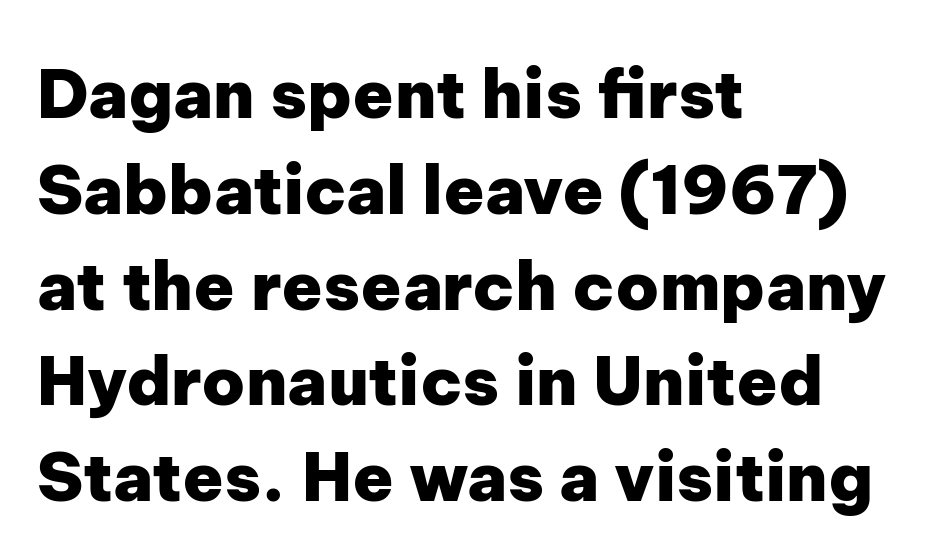
{"serif": "no", "italic": "no", "bold": "yes", "weight": "heavy", "width": "normal", "stroke_contrast": "low", "x_height": "medium", "monospaced": "no", "underline": "no", "align": "left", "line_spacing": "normal", "line_spacing_ratio": 1.43, "letter_spacing": "normal", "letter_spacing_em": 0.0, "glyph_px": 67}
